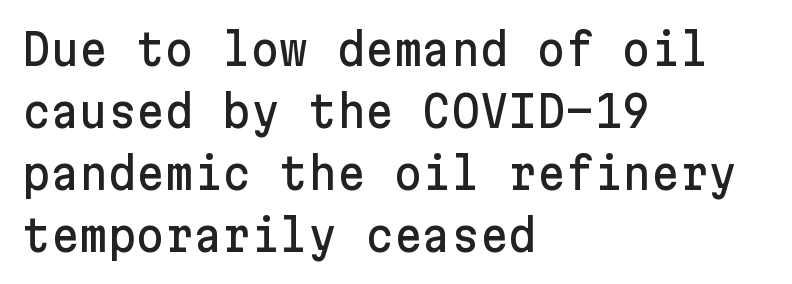
Q: Is the text italic (slanted)? A: No, it is upright.
Q: Is the typeface a serif or a sans-serif typeface? A: Sans-serif.
Q: Is the text underlined? A: No.
Q: How is the paragraph aligned? A: Left-aligned.
Q: Is the spacing between letters normal or unusually wide? A: Normal.
Q: Is the spacing between lines tight, normal or loose? A: Normal.
Q: Width (condensed, normal, or wide)? A: Normal.
Q: Stroke contrast? A: Low.
Q: x-height? A: Medium.
